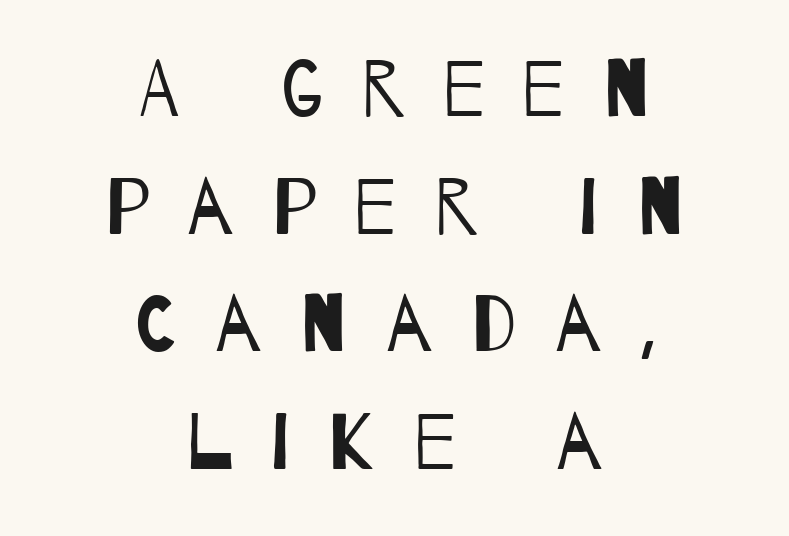
Q: Is the text bold? A: No.
Q: Is the typeface a serif or a sans-serif typeface? A: Sans-serif.
Q: Is the text underlined? A: No.
Q: How is the paragraph aligned? A: Centered.
Q: Is the spacing between letters normal or unusually wide? A: Unusually wide.
Q: Is the spacing between lines tight, normal or loose? A: Normal.
Q: Width (condensed, normal, or wide)? A: Condensed.
Q: Stroke contrast? A: Low.
Q: x-height? A: Large.
Q: Monospaced? A: No.
